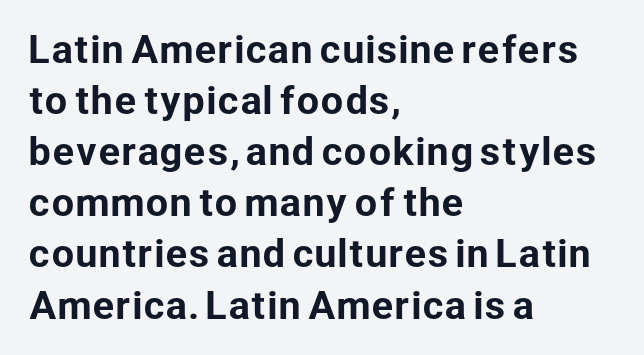
The image shows 36 px sans-serif type, upright; set left-aligned, normal line spacing (1.42x), normal letter spacing, not underlined; low stroke contrast and a medium x-height.
